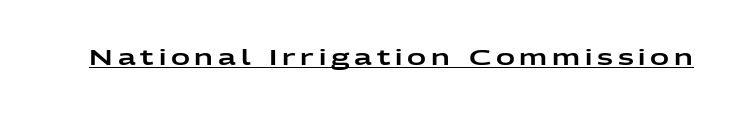
{"italic": "no", "underline": "yes", "letter_spacing": "wide", "letter_spacing_em": 0.23, "glyph_px": 21}
